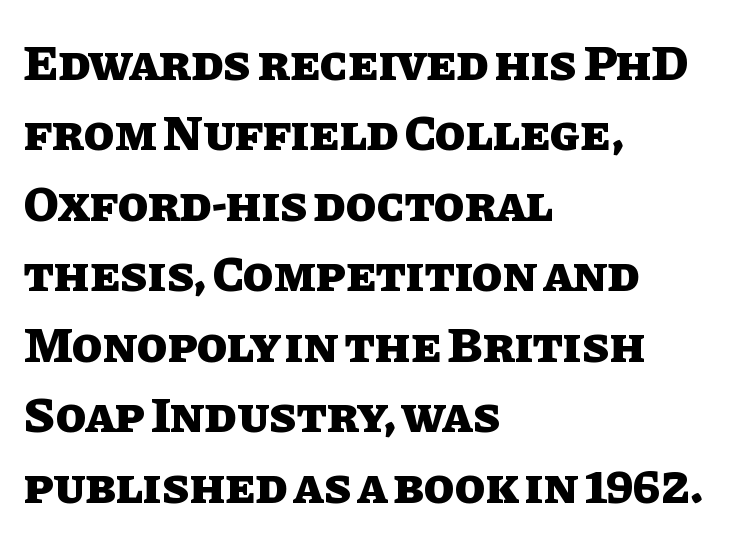
{"italic": "no", "bold": "yes", "weight": "heavy", "width": "normal", "stroke_contrast": "low", "x_height": "large", "monospaced": "no", "underline": "no", "align": "left", "line_spacing": "normal", "line_spacing_ratio": 1.41, "letter_spacing": "normal", "letter_spacing_em": 0.0, "glyph_px": 50}
